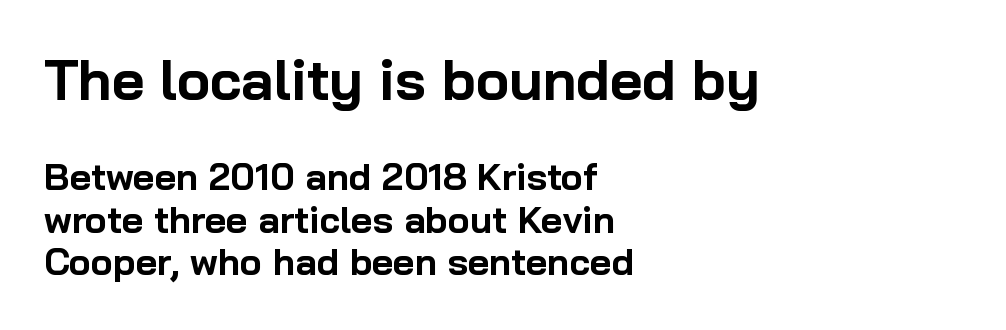
Proportional: the letters do not fall into vertical columns. Each letter's strokes conclude bluntly, with no projecting serifs. Chunky letters — that's bold for sure. Decoration check: the copy has no underline. Leading: reduced.
